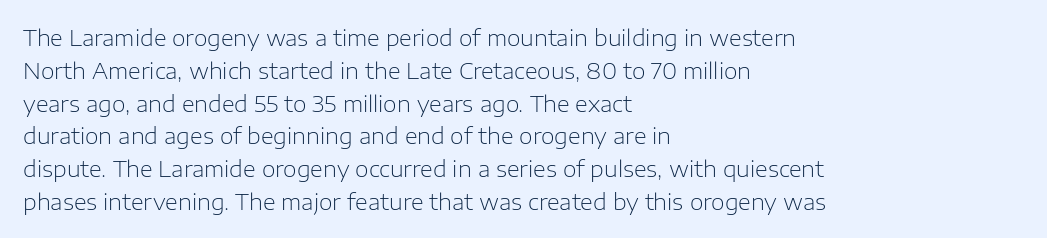
Descender tails drop into unmarked territory. Vertically, the passage feels balanced, rows spaced as you'd expect. The typesetter chose a ragged-right arrangement here. The typography opts for an upright posture over an oblique one. The rendering keeps characters at their native spacing. Stroke mass is kept to a normal reading level or below.
